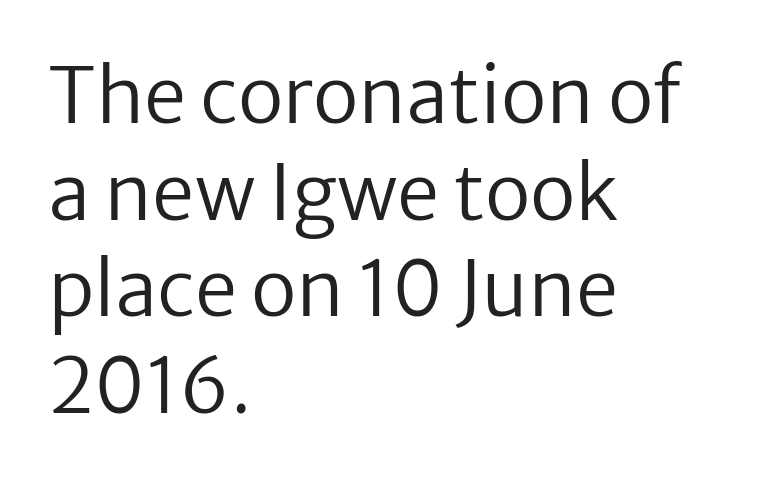
Q: Is the text bold? A: No.
Q: Is the text italic (slanted)? A: No, it is upright.
Q: Is the typeface a serif or a sans-serif typeface? A: Sans-serif.
Q: Is the text underlined? A: No.
Q: How is the paragraph aligned? A: Left-aligned.
Q: Is the spacing between letters normal or unusually wide? A: Normal.
Q: Is the spacing between lines tight, normal or loose? A: Normal.
Q: Width (condensed, normal, or wide)? A: Normal.
Q: Stroke contrast? A: Low.
Q: x-height? A: Medium.
Q: Monospaced? A: No.
